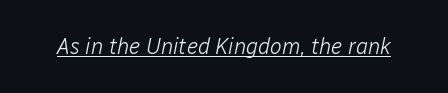
Q: Is the text bold? A: No.
Q: Is the text italic (slanted)? A: Yes, it leans right by about 12 degrees.
Q: Is the text underlined? A: Yes.
Q: Is the spacing between letters normal or unusually wide? A: Normal.
